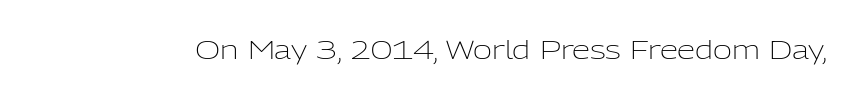
The image shows 26 px text type, upright; set normal letter spacing, not underlined.
